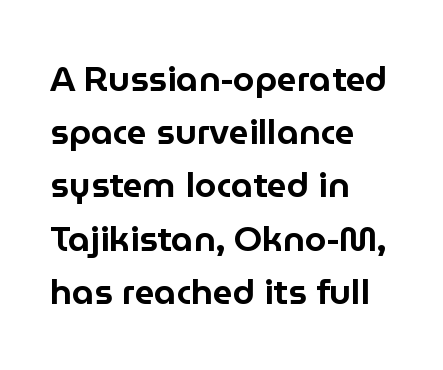
{"serif": "no", "italic": "no", "width": "normal", "stroke_contrast": "low", "x_height": "medium", "monospaced": "no", "underline": "no", "align": "left", "line_spacing": "normal", "line_spacing_ratio": 1.52, "letter_spacing": "normal", "letter_spacing_em": 0.0, "glyph_px": 35}
